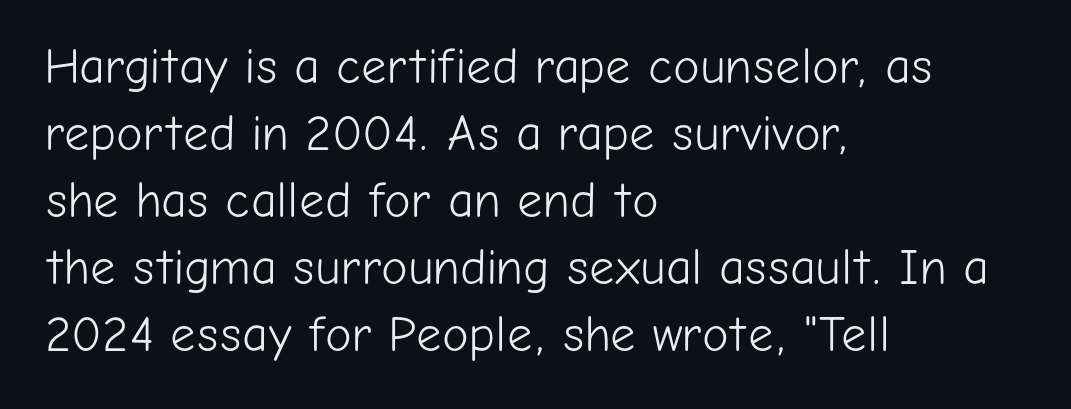
{"serif": "no", "italic": "no", "bold": "no", "weight": "light", "width": "normal", "stroke_contrast": "low", "x_height": "medium", "monospaced": "no", "underline": "no", "align": "left", "line_spacing": "normal", "line_spacing_ratio": 1.34, "letter_spacing": "normal", "letter_spacing_em": 0.0, "glyph_px": 50}
